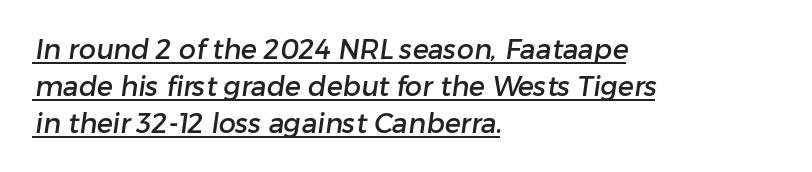
{"underline": "yes", "align": "left", "line_spacing": "normal", "line_spacing_ratio": 1.37, "letter_spacing": "normal", "letter_spacing_em": 0.0, "glyph_px": 27}
